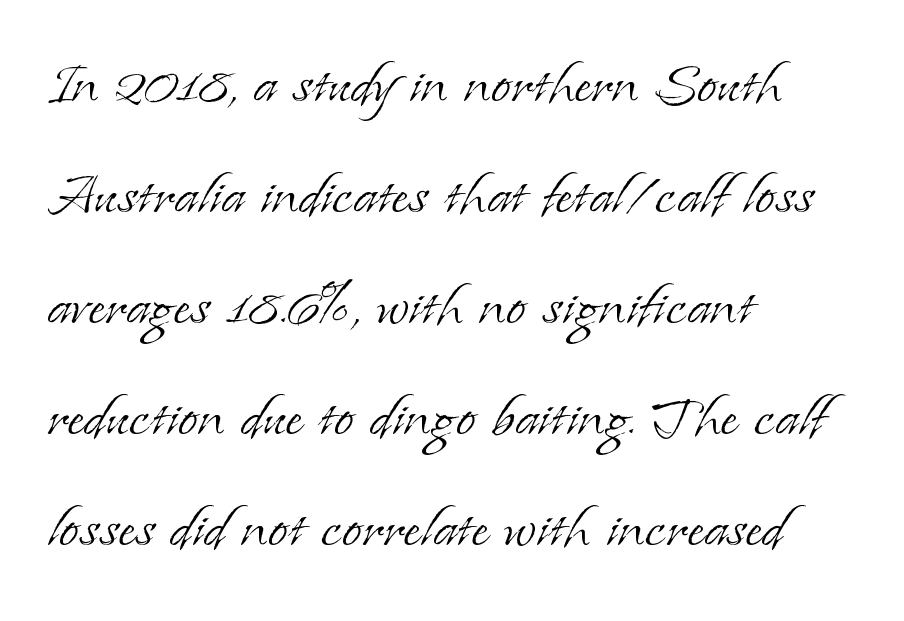
The block of text has a typical density, with ordinary space between rows. The rendering uses natural spacing where letterforms have individual widths. Clear beneath every line of the passage. Look at the tracking — it's just the regular setting, nothing added.
